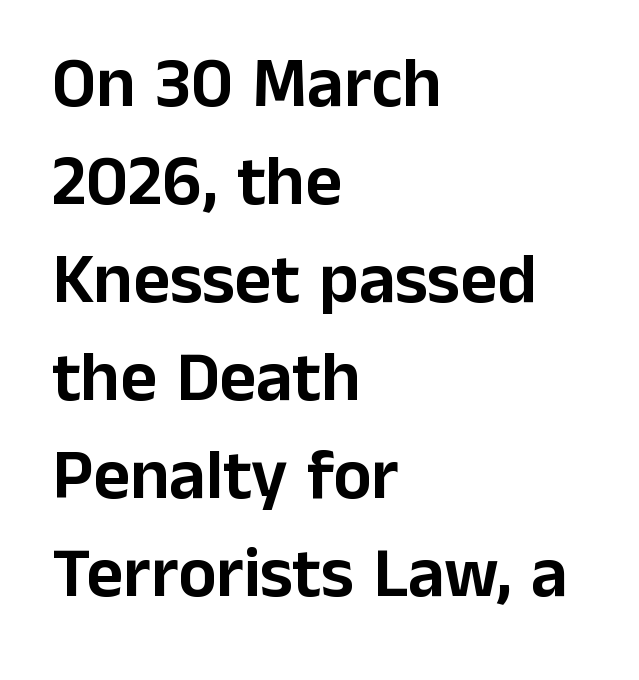
Q: Is the text italic (slanted)? A: No, it is upright.
Q: Is the typeface a serif or a sans-serif typeface? A: Sans-serif.
Q: Is the text underlined? A: No.
Q: How is the paragraph aligned? A: Left-aligned.
Q: Is the spacing between letters normal or unusually wide? A: Normal.
Q: Is the spacing between lines tight, normal or loose? A: Normal.
Q: Width (condensed, normal, or wide)? A: Normal.
Q: Stroke contrast? A: Low.
Q: x-height? A: Medium.
Q: Monospaced? A: No.
